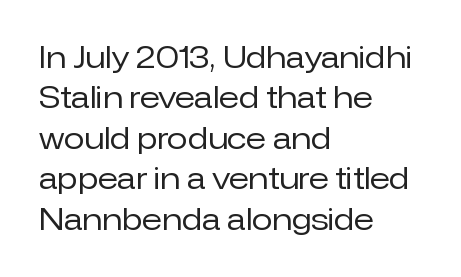
{"serif": "no", "italic": "no", "bold": "no", "weight": "regular", "width": "normal", "stroke_contrast": "low", "x_height": "medium", "monospaced": "no", "underline": "no", "align": "left", "line_spacing": "normal", "line_spacing_ratio": 1.35, "letter_spacing": "normal", "letter_spacing_em": 0.0, "glyph_px": 30}
